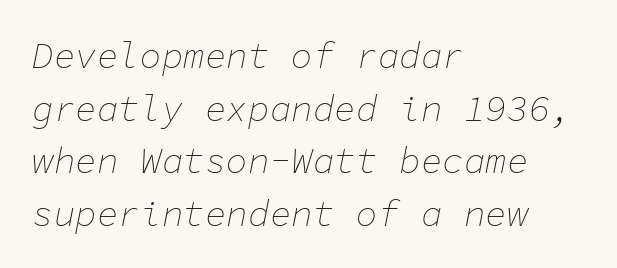
The image shows 36 px thin type, italic (leaning right), monospaced; set left-aligned, normal line spacing (1.46x), normal letter spacing, not underlined; low stroke contrast and a medium x-height.
